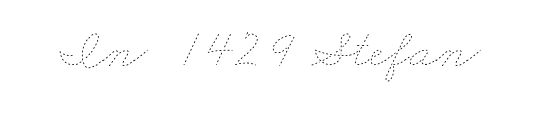
The image shows 55 px thin, wide type; set normal letter spacing, not underlined; low stroke contrast and a small x-height.
